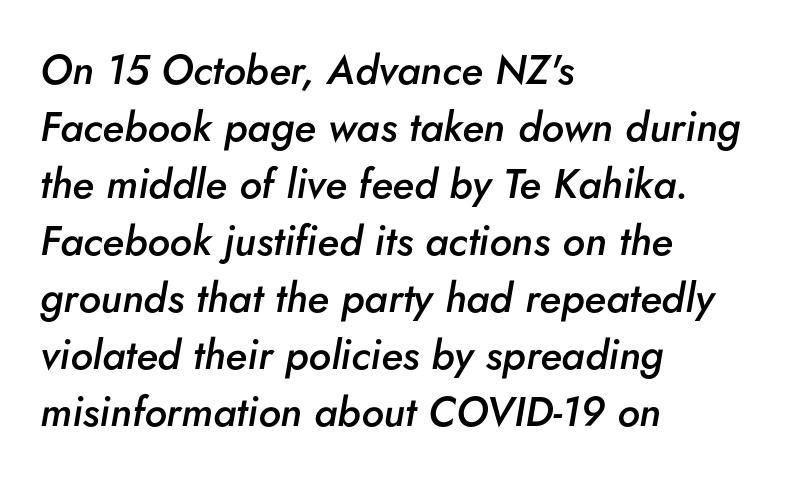
The image shows 41 px semibold type, italic (leaning right); set left-aligned, normal line spacing (1.39x), normal letter spacing, not underlined; low stroke contrast and a small x-height.
